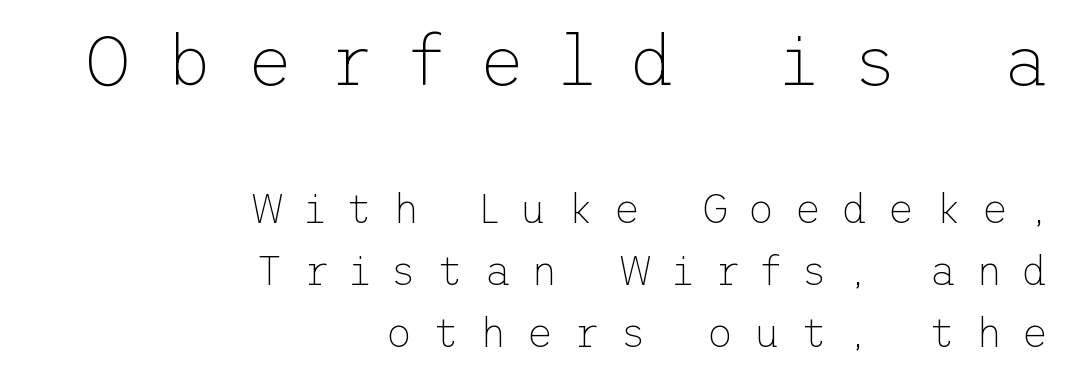
Style check: upright. The font family rendered here belongs to the sans-serif group. Short note: letters widely spaced. Stroke mass is kept to a normal reading level or below. The designer left line spacing at the default.
